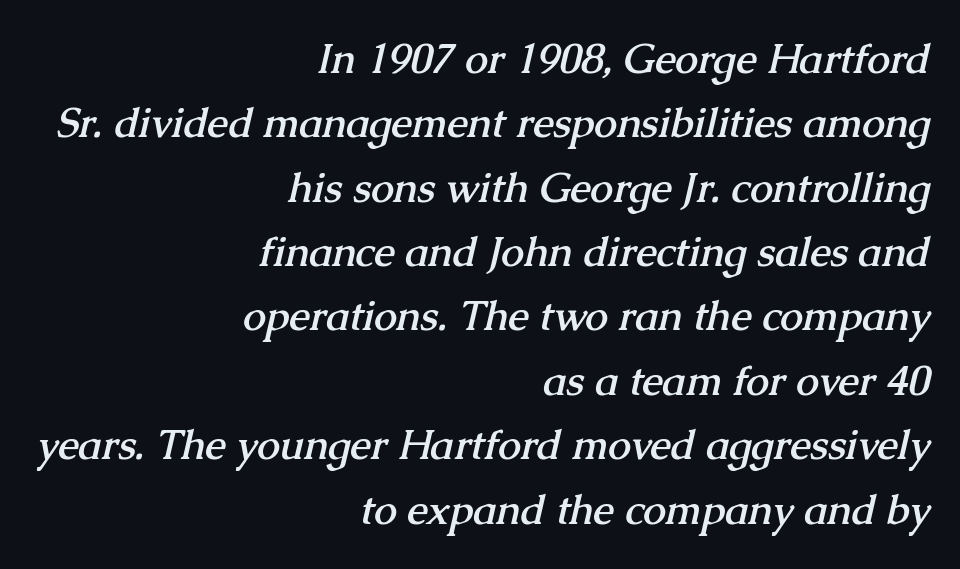
Descender tails drop into unmarked territory. Does the weight exceed regular? Yes, all the way to bold. Leftover space on each line is placed entirely before the opening word. The rows are spaced the way most documents space them. A typesetter would label this face a serif. Proportional: the letters do not fall into vertical columns.
